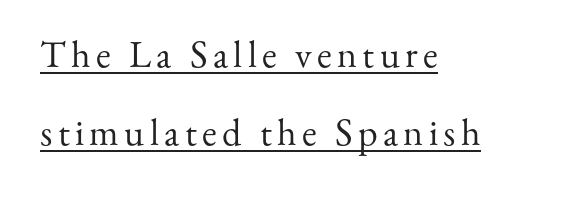
Q: Is the text bold? A: No.
Q: Is the text italic (slanted)? A: No, it is upright.
Q: Is the typeface a serif or a sans-serif typeface? A: Serif.
Q: Is the text underlined? A: Yes.
Q: How is the paragraph aligned? A: Left-aligned.
Q: Is the spacing between lines tight, normal or loose? A: Loose.
Q: Width (condensed, normal, or wide)? A: Normal.
Q: Stroke contrast? A: Medium.
Q: x-height? A: Small.
Q: Monospaced? A: No.
